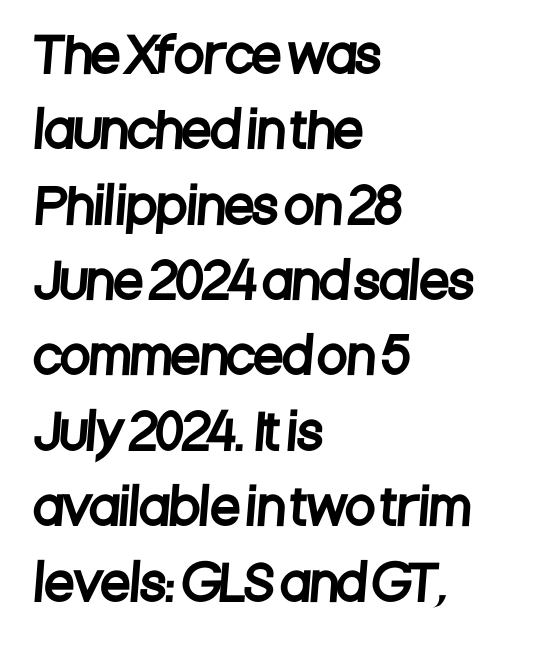
{"serif": "no", "width": "condensed", "stroke_contrast": "low", "x_height": "large", "monospaced": "no", "underline": "no", "align": "left", "line_spacing": "normal", "line_spacing_ratio": 1.57, "letter_spacing": "normal", "letter_spacing_em": 0.0, "glyph_px": 48}
